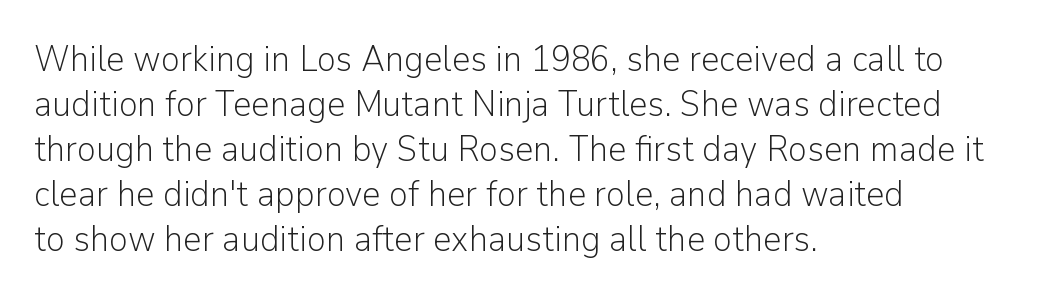
{"serif": "no", "italic": "no", "bold": "no", "weight": "light", "width": "normal", "stroke_contrast": "low", "x_height": "medium", "monospaced": "no", "underline": "no", "align": "left", "line_spacing": "normal", "line_spacing_ratio": 1.25, "letter_spacing": "normal", "letter_spacing_em": 0.0, "glyph_px": 36}
